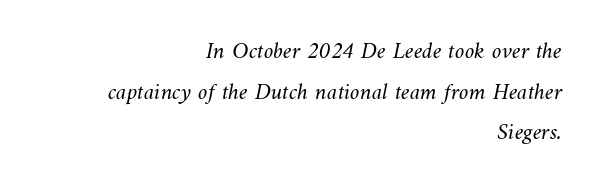
No extra tracking has been applied to these lines. The area under the type is left untouched. One-word summary of the alignment: right. The block of text has a typical density, with ordinary space between rows.
